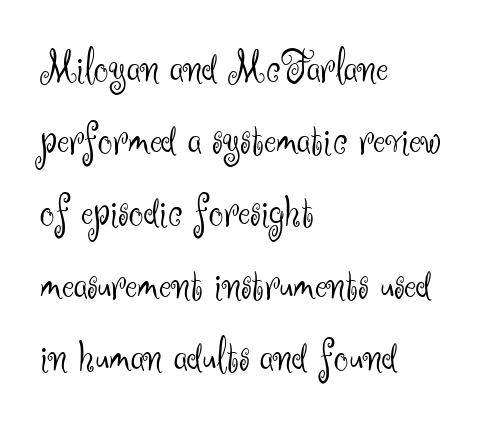
Between one letter and the next there's only the usual sliver of space. The letters stand upright; this is a roman face. The strip under each line holds only bare page. Is this a sans? Yes — the strokes have no serifs.
